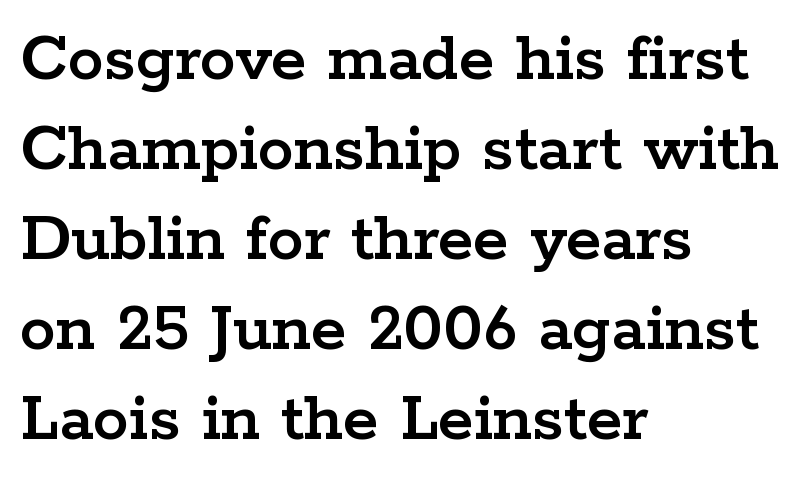
Here the designer chose a conventional face with non-uniform glyph widths. The text block is weighted toward the left margin, trailing off unevenly rightward. Tracking here is standard; glyphs follow each other at the usual distance. The passage shown stacks its lines at a standard gap. This rendering features lettering with no underline. Is this a sans? No — the strokes have serifs.
